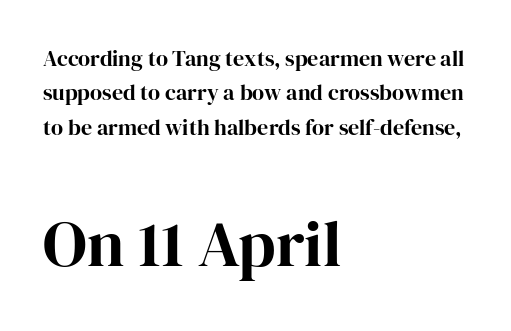
The image shows 65 px serif type, upright; set left-aligned, normal line spacing (1.56x), normal letter spacing, not underlined; the second (bottom) block is 2.95x larger; high stroke contrast and a medium x-height.
